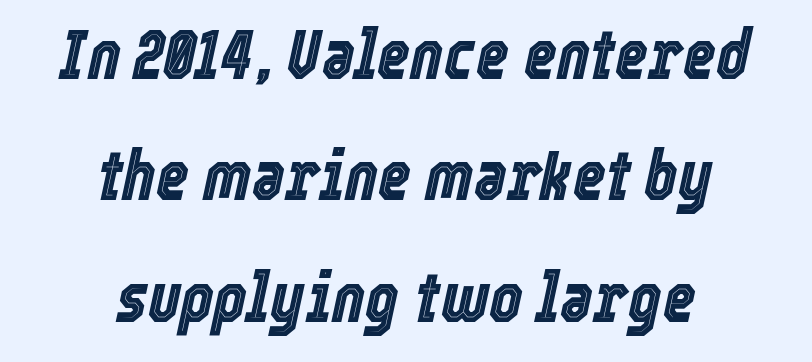
Q: Is the text italic (slanted)? A: Yes, it leans right by about 12 degrees.
Q: Is the text underlined? A: No.
Q: How is the paragraph aligned? A: Centered.
Q: Is the spacing between letters normal or unusually wide? A: Normal.
Q: Width (condensed, normal, or wide)? A: Condensed.
Q: x-height? A: Medium.
Q: Monospaced? A: No.
